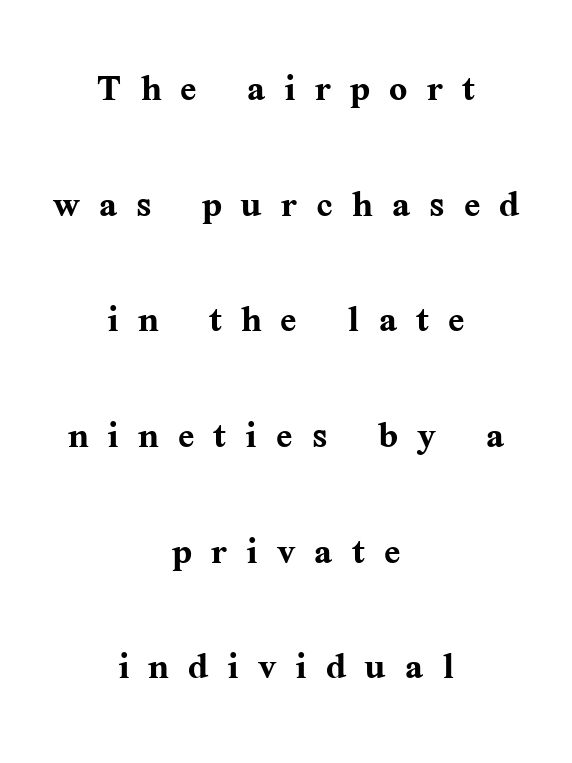
Q: Is the text bold? A: Yes.
Q: Is the text italic (slanted)? A: No, it is upright.
Q: Is the typeface a serif or a sans-serif typeface? A: Serif.
Q: Is the text underlined? A: No.
Q: How is the paragraph aligned? A: Centered.
Q: Is the spacing between letters normal or unusually wide? A: Unusually wide.
Q: Is the spacing between lines tight, normal or loose? A: Loose.
Q: Width (condensed, normal, or wide)? A: Normal.
Q: Stroke contrast? A: Medium.
Q: x-height? A: Medium.
Q: Monospaced? A: No.
